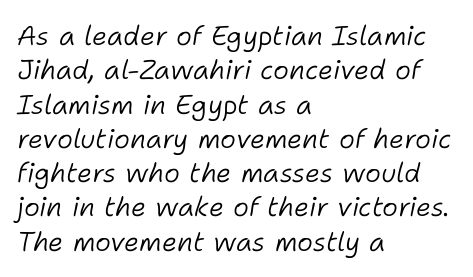
The image shows 27 px text type, italic (leaning right); set left-aligned, normal line spacing (1.27x), normal letter spacing, not underlined.
